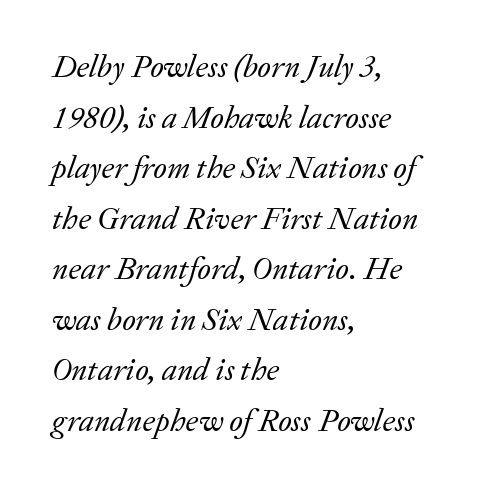
{"serif": "yes", "italic": "yes", "lean": "right", "slant_degrees": 20, "bold": "no", "weight": "regular", "width": "normal", "stroke_contrast": "low", "x_height": "medium", "monospaced": "no", "underline": "no", "align": "left", "line_spacing": "normal", "line_spacing_ratio": 1.58, "letter_spacing": "normal", "letter_spacing_em": 0.0, "glyph_px": 32}
